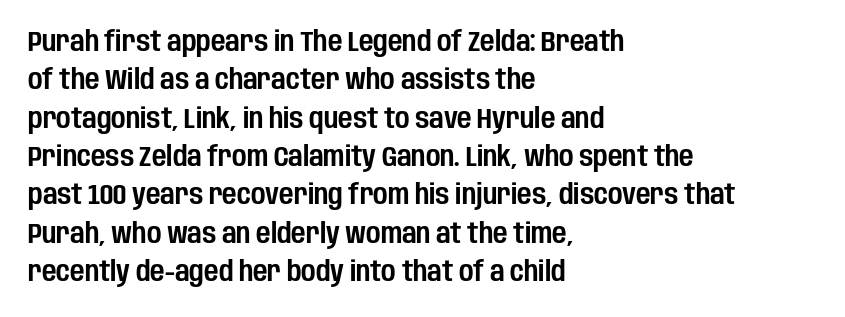
Look at the tracking — it's just the regular setting, nothing added. No feet cap the strokes, marking this as sans-serif type. Any mark beneath the type? The region is blank. Characters remain perfectly vertical along every line. The designer left line spacing at the default.
